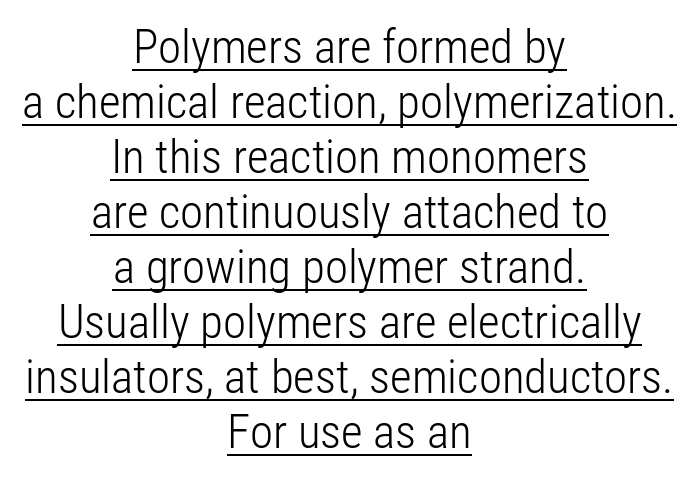
{"serif": "no", "italic": "no", "bold": "no", "weight": "light", "width": "condensed", "stroke_contrast": "low", "x_height": "medium", "monospaced": "no", "underline": "yes", "align": "center", "line_spacing_ratio": 1.17, "letter_spacing": "normal", "letter_spacing_em": 0.0, "glyph_px": 47}
